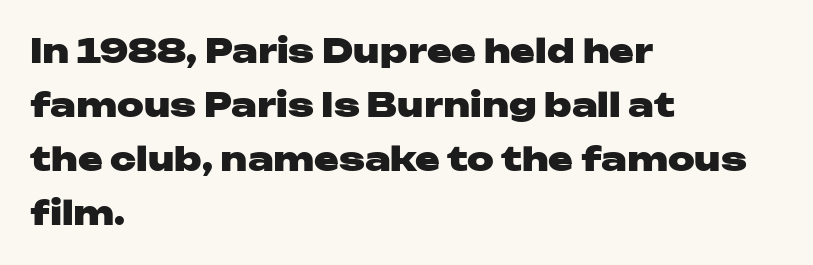
The image shows 33 px heavy, wide sans-serif type, upright; set left-aligned, normal line spacing (1.64x), normal letter spacing, not underlined; low stroke contrast and a medium x-height.
